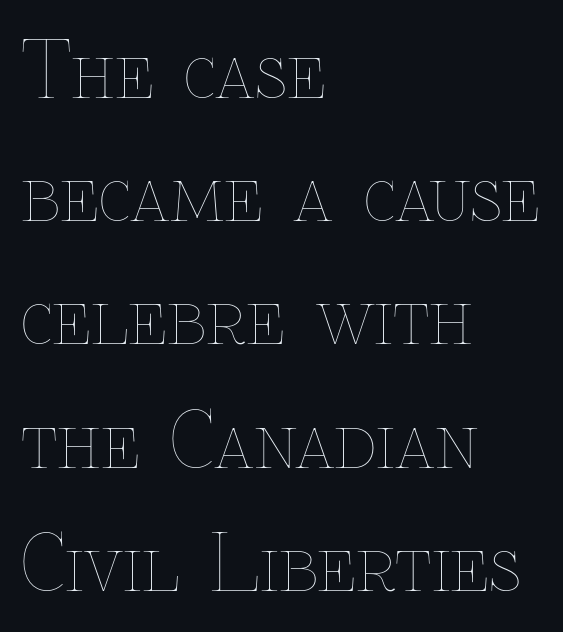
The characters are drawn with everyday or finer stroke widths. Each new line begins a customary step beneath the previous one. A typesetter would call this zero additional tracking. If you drew a ruler down the left edge, every line would touch it.
